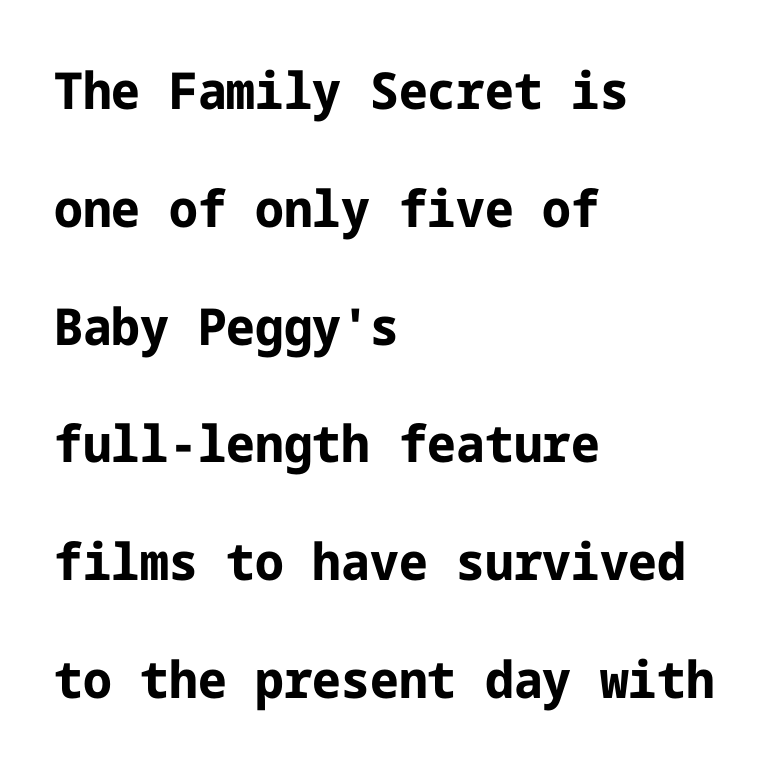
The image shows 51 px bold sans-serif type, upright; set left-aligned, loose line spacing (2.31x), normal letter spacing, not underlined; low stroke contrast and a medium x-height.
